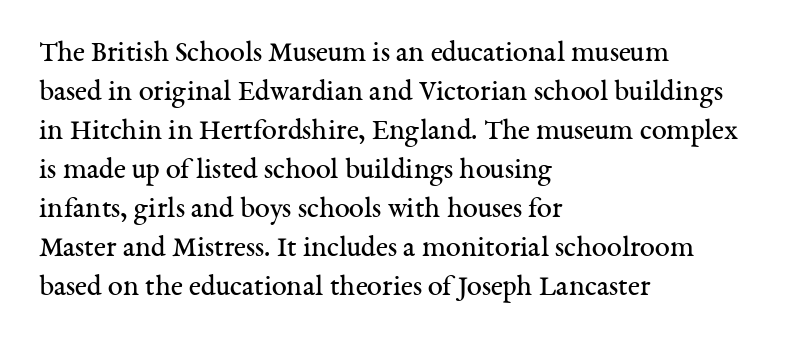
Observe the ordinary spacing: letters are neighbours, not strangers. Examine the stroke ends and you'll spot serifs. Think of a printed novel: that variable character pitch is what you see here. The letterforms sit at book weight or below.
